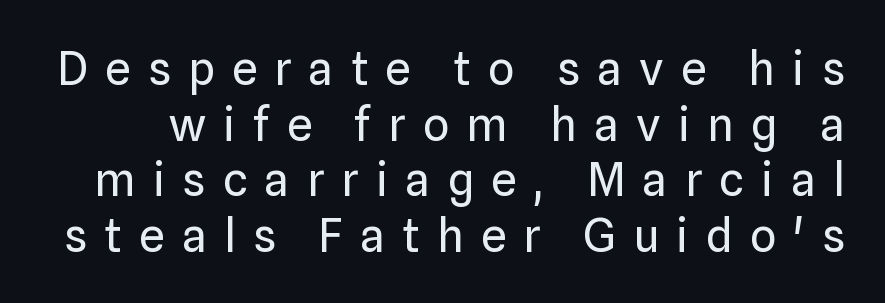
{"serif": "no", "italic": "no", "bold": "no", "weight": "regular", "width": "normal", "stroke_contrast": "low", "x_height": "medium", "monospaced": "no", "underline": "no", "line_spacing_ratio": 1.21, "letter_spacing": "wide", "letter_spacing_em": 0.37, "glyph_px": 46}
